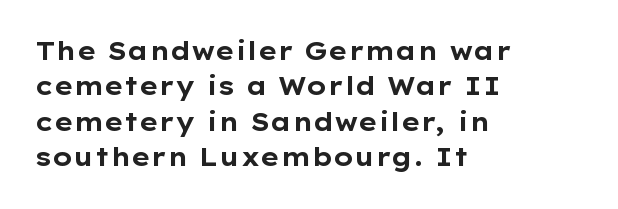
The image shows 25 px bold type, upright; set left-aligned, normal line spacing (1.42x), normal letter spacing, not underlined.
